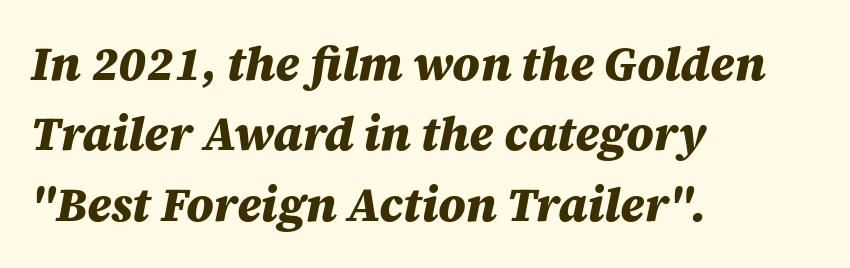
Vertically, the passage feels balanced, rows spaced as you'd expect. The sample has been set heavy, in full bold. Layout note: lines flush left. Tracking here is standard; glyphs follow each other at the usual distance.
